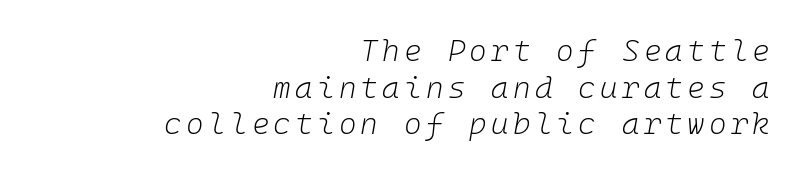
Q: Is the text bold? A: No.
Q: Is the text italic (slanted)? A: Yes, it leans right by about 10 degrees.
Q: Is the text underlined? A: No.
Q: How is the paragraph aligned? A: Right-aligned.
Q: Width (condensed, normal, or wide)? A: Normal.
Q: Stroke contrast? A: Low.
Q: x-height? A: Medium.
